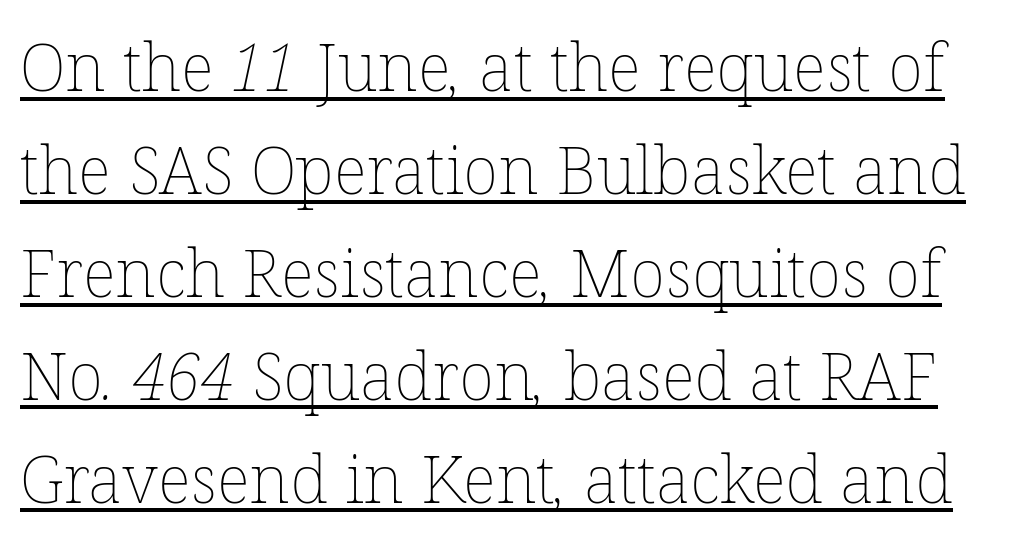
The image shows 66 px thin type; set normal line spacing (1.56x), normal letter spacing, underlined; low stroke contrast and a medium x-height.
